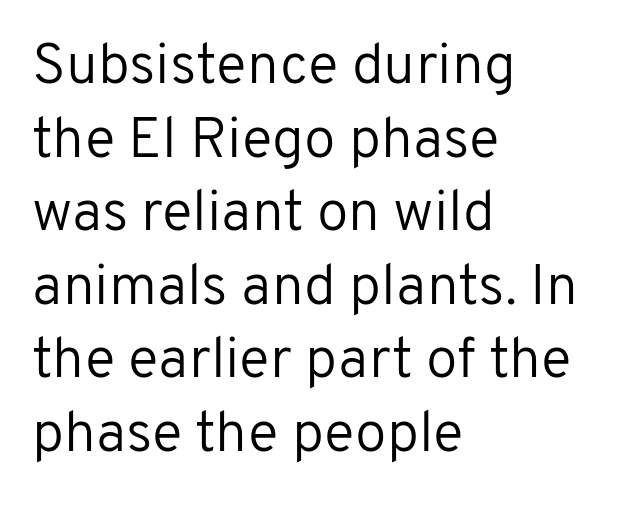
{"serif": "no", "italic": "no", "bold": "no", "weight": "regular", "width": "normal", "stroke_contrast": "low", "x_height": "medium", "monospaced": "no", "underline": "no", "align": "left", "line_spacing": "normal", "line_spacing_ratio": 1.29, "letter_spacing": "normal", "letter_spacing_em": 0.0, "glyph_px": 57}
